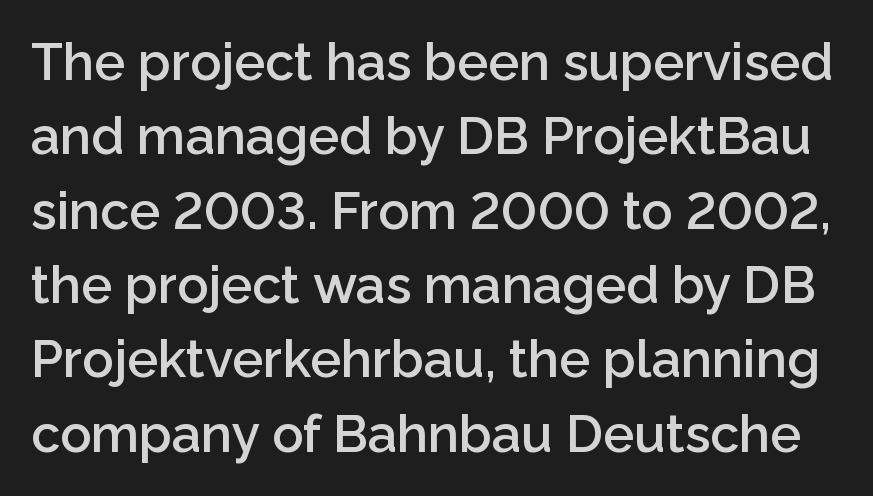
The image shows 52 px semibold sans-serif type, upright; set normal line spacing (1.43x), normal letter spacing, not underlined; low stroke contrast and a medium x-height.
